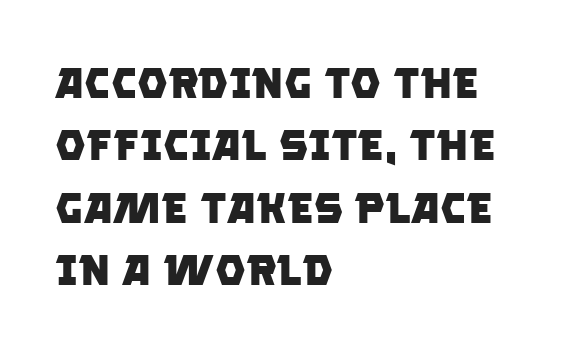
The image shows 43 px heavy sans-serif type; set left-aligned, normal line spacing (1.45x), normal letter spacing, not underlined; low stroke contrast and a large x-height.
